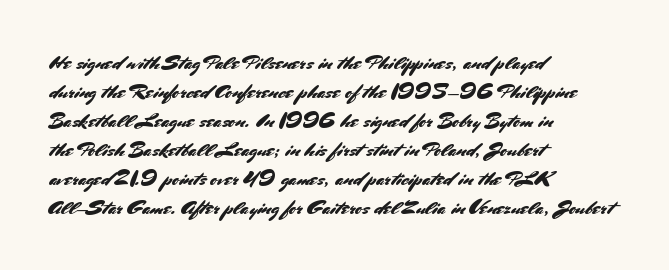
Does the leading feel generous? No, just average. Nobody touched the tracking dial on this one. Visually the block forms a straight wall on the left and a jagged coastline on the right.
